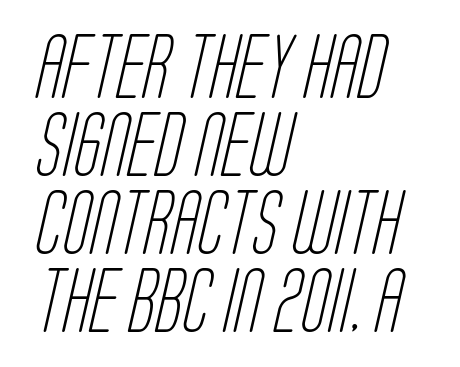
There is no visible air inserted between adjacent glyphs. Line starts are locked; line ends wander. Examine the stroke ends and you'll find no serifs. Heaviness? Minimal to ordinary, like unemphasized prose.
